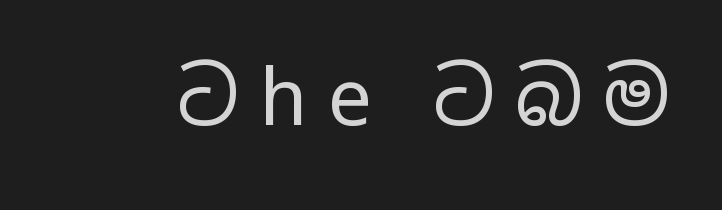
Posture: vertical. Short note: letters widely spaced. Ink coverage per letter is moderate at most. Note the varied advance widths — an 'i' is clearly narrower than an 'm'. The area under the type is left untouched. Font category for this specimen: sans-serif.
